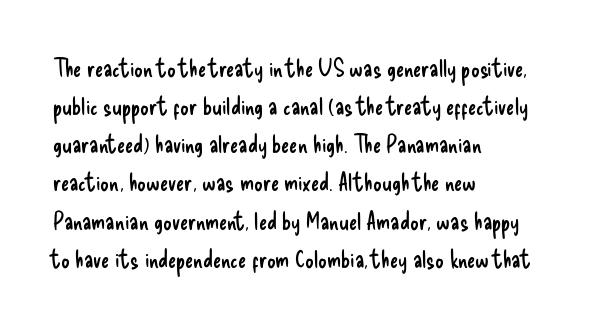
{"italic": "no", "bold": "no", "underline": "no", "align": "left", "line_spacing": "normal", "line_spacing_ratio": 1.59, "letter_spacing": "normal", "letter_spacing_em": 0.0, "glyph_px": 24}
